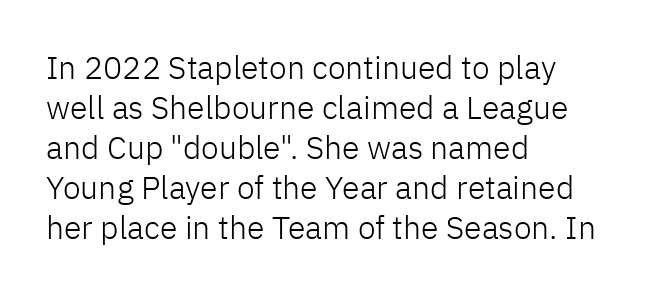
Typeset ragged right — the left edge is the straight one. To sum up the face: it is a sans, with no serifs. Is there much room between lines? A standard amount, neither cramped nor airy. Note the varied advance widths — an 'i' is clearly narrower than an 'm'. The zone under the glyphs is completely vacant.
